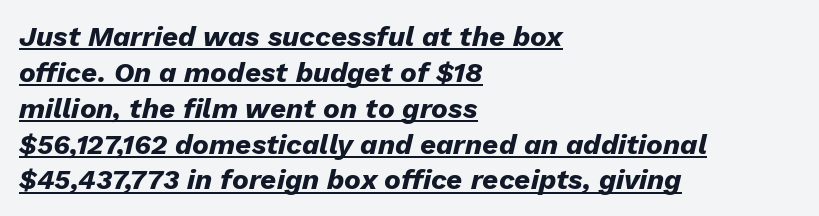
Q: Is the text bold? A: Yes.
Q: Is the text italic (slanted)? A: Yes, it leans right by about 13 degrees.
Q: Is the text underlined? A: Yes.
Q: How is the paragraph aligned? A: Left-aligned.
Q: Is the spacing between letters normal or unusually wide? A: Normal.
Q: Is the spacing between lines tight, normal or loose? A: Normal.
Q: Width (condensed, normal, or wide)? A: Normal.
Q: Stroke contrast? A: Low.
Q: x-height? A: Medium.
Q: Monospaced? A: No.
